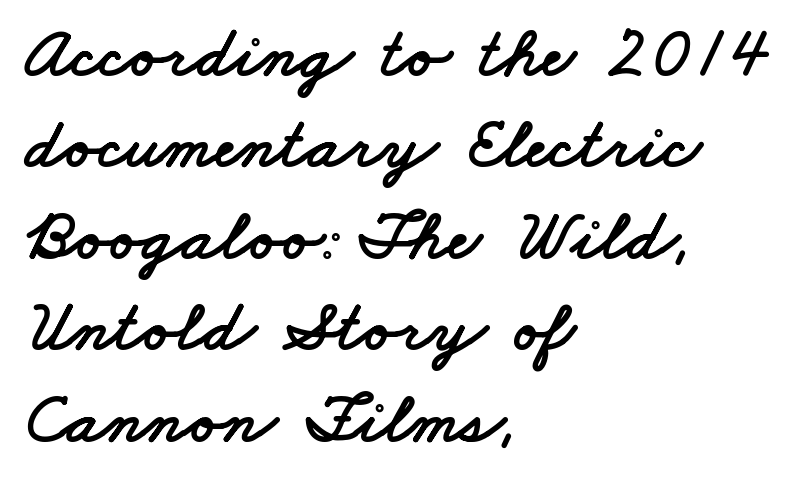
Q: Is the typeface a serif or a sans-serif typeface? A: Sans-serif.
Q: Is the text underlined? A: No.
Q: How is the paragraph aligned? A: Left-aligned.
Q: Is the spacing between letters normal or unusually wide? A: Normal.
Q: Is the spacing between lines tight, normal or loose? A: Normal.
Q: Width (condensed, normal, or wide)? A: Wide.
Q: Stroke contrast? A: Low.
Q: x-height? A: Small.
Q: Monospaced? A: No.
